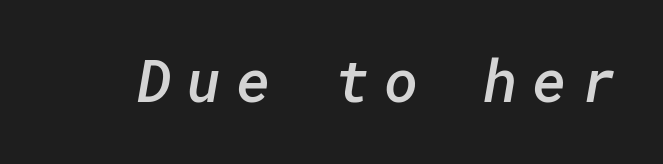
The letterforms stand isolated, each surrounded by extra space. Letters rest on an invisible, unmarked baseline. This is moderately heavy type, rendered in semibold. Is this a sans? Yes — the strokes have no serifs.
